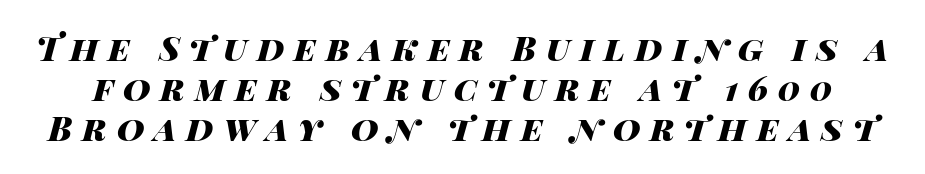
Short note: letters widely spaced. Plain, unruled lines of type. Is this a fixed-width face? No — the glyphs have proportional, varying widths. These words are printed bold, with thick strokes throughout.
